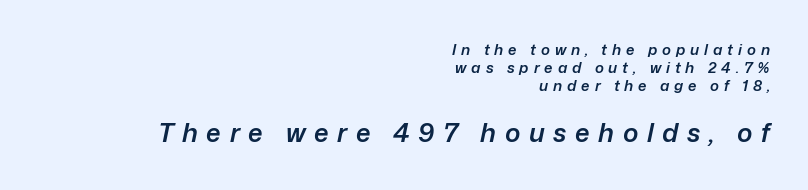
The paragraph shown leans on its right margin. Tall strokes in this sample are angled rather than plumb. Descenders are the only things crossing below the line. Top chunk: small. Bottom chunk: large. Inter-character spacing is expanded well beyond the font's built-in metrics.
